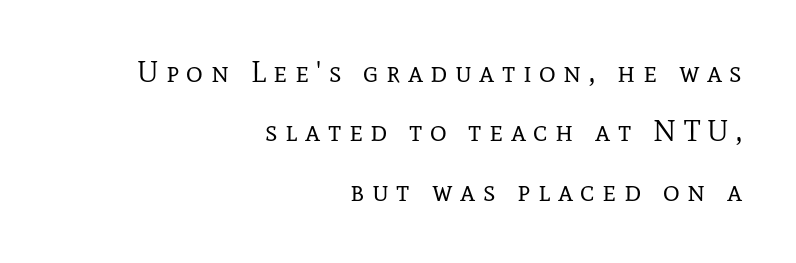
{"serif": "yes", "italic": "no", "bold": "no", "weight": "regular", "width": "normal", "stroke_contrast": "low", "x_height": "medium", "monospaced": "no", "underline": "no", "align": "right", "line_spacing": "loose", "line_spacing_ratio": 2.05, "letter_spacing": "wide", "letter_spacing_em": 0.26, "glyph_px": 29}
